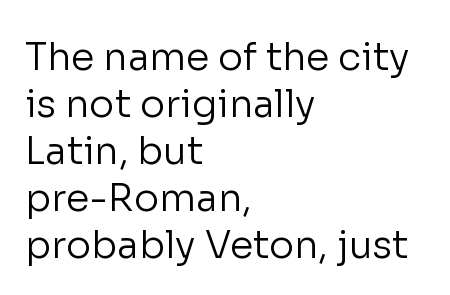
{"serif": "no", "italic": "no", "bold": "no", "weight": "regular", "width": "normal", "stroke_contrast": "low", "x_height": "medium", "monospaced": "no", "underline": "no", "align": "left", "line_spacing_ratio": 1.24, "letter_spacing": "normal", "letter_spacing_em": 0.0, "glyph_px": 38}
